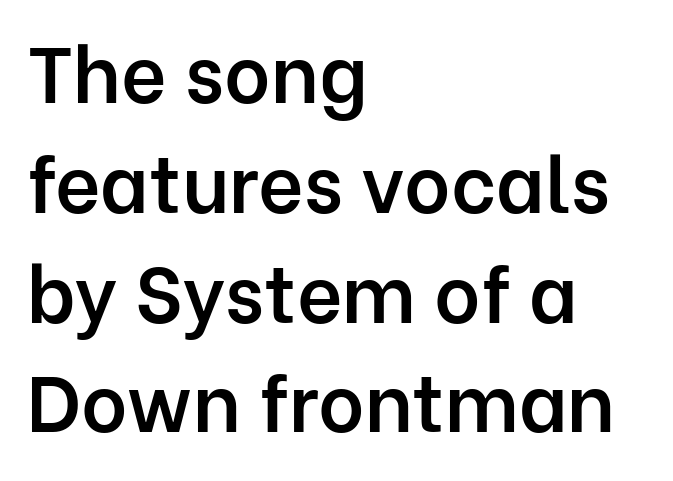
Weight: semibold (demi). Each line starts at the same left margin while the right side varies. The string is rendered with underlining switched off. The face used here is rendered with its standard letterfit. This sample has the flowing, uneven cadence of proportional lettering. The designer went with a sans here, leaving each stem footless.
